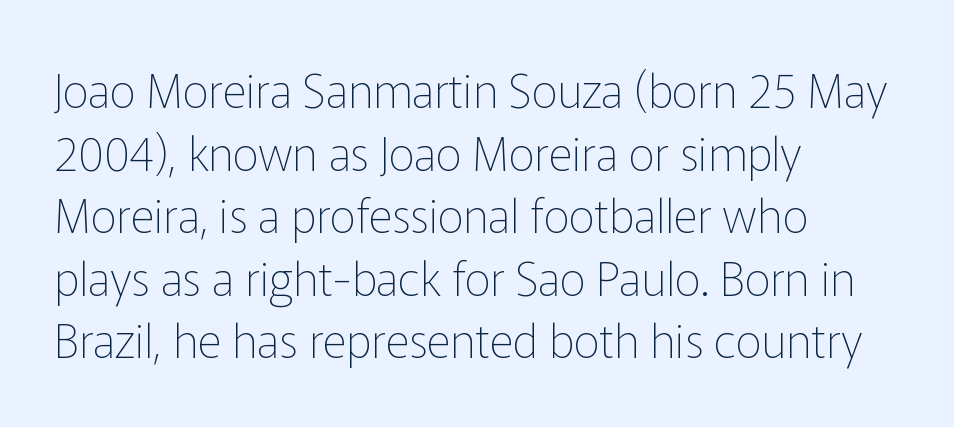
The image shows 46 px thin sans-serif type, upright; set left-aligned, normal line spacing (1.36x), normal letter spacing, not underlined; low stroke contrast and a medium x-height.
